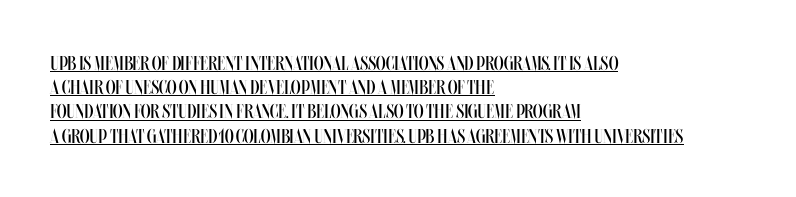
{"italic": "no", "bold": "no", "underline": "yes", "align": "left", "line_spacing_ratio": 1.21, "letter_spacing": "normal", "letter_spacing_em": 0.0, "glyph_px": 20}
